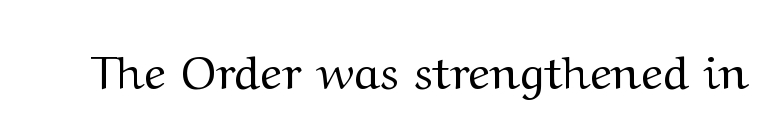
The image shows 47 px regular-weight, wide serif type, upright; set normal letter spacing, not underlined; medium stroke contrast and a medium x-height.
